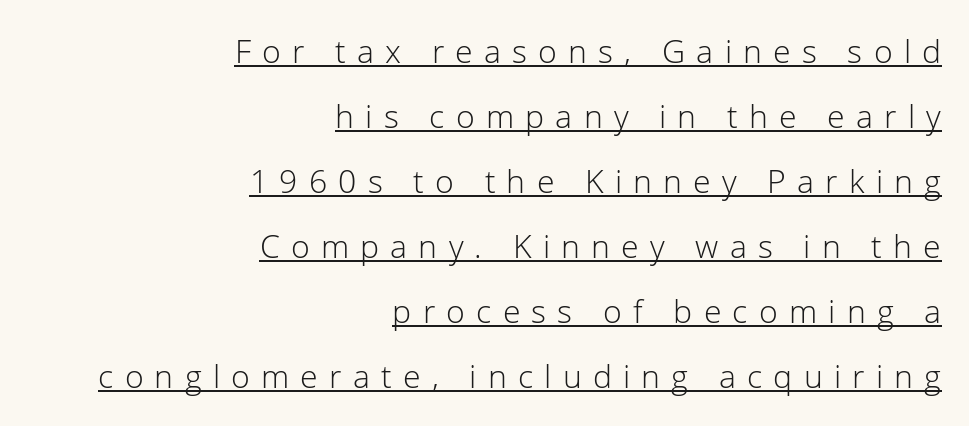
{"serif": "no", "italic": "no", "bold": "no", "weight": "light", "width": "normal", "stroke_contrast": "low", "x_height": "medium", "monospaced": "no", "underline": "yes", "align": "right", "line_spacing": "loose", "line_spacing_ratio": 2.03, "letter_spacing": "wide", "letter_spacing_em": 0.35, "glyph_px": 32}
